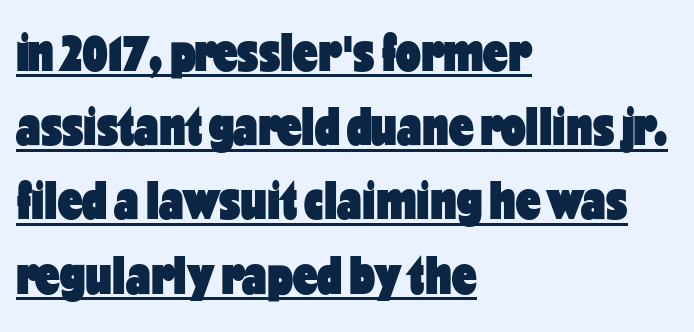
Typographic density is high because the face is bold. Examine the stroke ends and you'll find no serifs. Characters remain perfectly vertical along every line. Character widths vary here, with narrow letters taking less room than wide ones. Line beginnings align vertically; line endings do not. Baseline-to-baseline distance is the conventional proportion of letter height.
